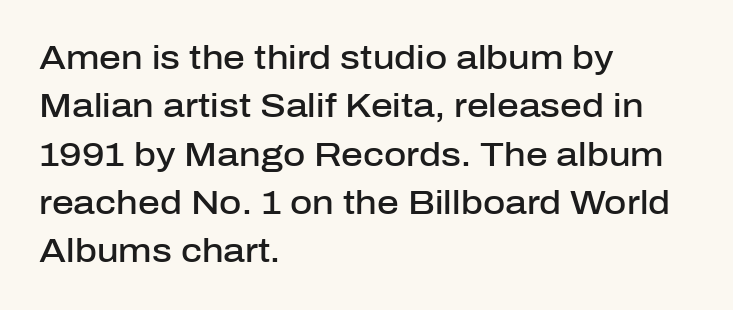
Honestly, the letter spacing is just normal — you wouldn't notice it. Each letter's strokes conclude bluntly, with no projecting serifs. Note the varied advance widths — an 'i' is clearly narrower than an 'm'. Set as a demibold, roughly 600 on the weight scale.
